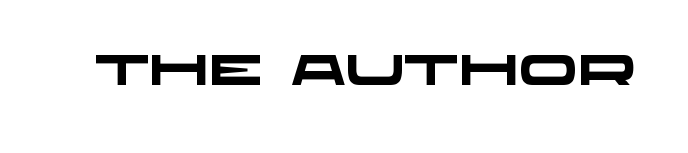
Q: Is the text bold? A: Yes.
Q: Is the typeface a serif or a sans-serif typeface? A: Sans-serif.
Q: Is the text underlined? A: No.
Q: Is the spacing between letters normal or unusually wide? A: Normal.
Q: Width (condensed, normal, or wide)? A: Wide.
Q: Stroke contrast? A: Low.
Q: x-height? A: Large.
Q: Monospaced? A: No.
